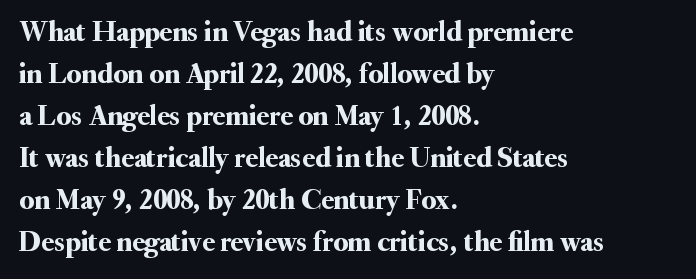
Q: Is the text italic (slanted)? A: No, it is upright.
Q: Is the typeface a serif or a sans-serif typeface? A: Serif.
Q: Is the text underlined? A: No.
Q: How is the paragraph aligned? A: Left-aligned.
Q: Is the spacing between letters normal or unusually wide? A: Normal.
Q: Is the spacing between lines tight, normal or loose? A: Normal.
Q: Width (condensed, normal, or wide)? A: Normal.
Q: Stroke contrast? A: Medium.
Q: x-height? A: Small.
Q: Monospaced? A: No.
